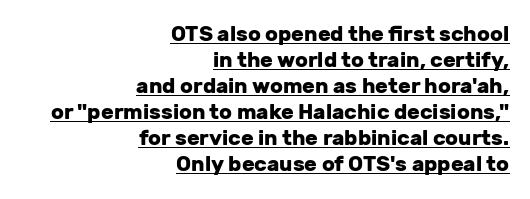
Q: Is the text bold? A: Yes.
Q: Is the text italic (slanted)? A: No, it is upright.
Q: Is the text underlined? A: Yes.
Q: How is the paragraph aligned? A: Right-aligned.
Q: Is the spacing between letters normal or unusually wide? A: Normal.
